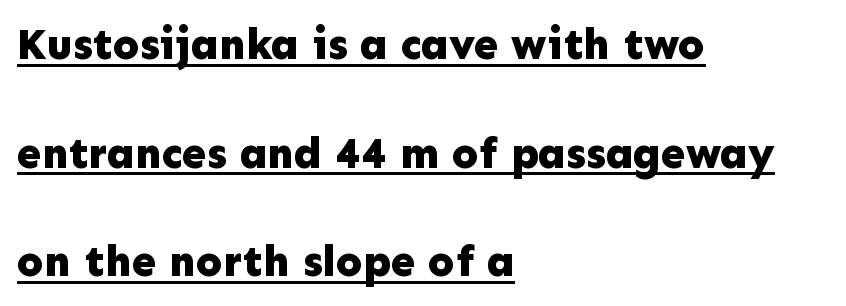
Q: Is the text bold? A: Yes.
Q: Is the text italic (slanted)? A: No, it is upright.
Q: Is the typeface a serif or a sans-serif typeface? A: Sans-serif.
Q: Is the text underlined? A: Yes.
Q: How is the paragraph aligned? A: Left-aligned.
Q: Is the spacing between letters normal or unusually wide? A: Normal.
Q: Is the spacing between lines tight, normal or loose? A: Loose.
Q: Width (condensed, normal, or wide)? A: Normal.
Q: Stroke contrast? A: Low.
Q: x-height? A: Medium.
Q: Monospaced? A: No.
